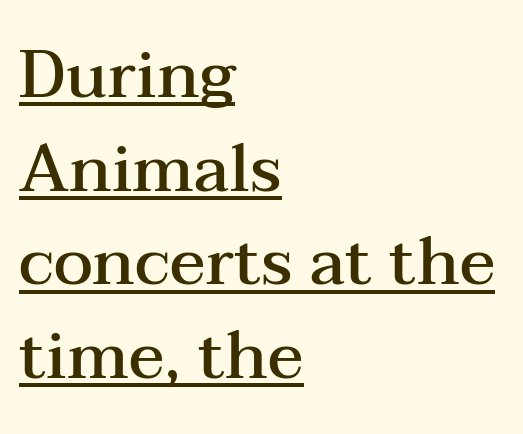
This is roman type, the default non-slanted kind. The letters advance in unequal steps, a hallmark of proportional type. What kind of face is this? One with serifs. This rendering uses left alignment, leaving the right contour irregular. The rendering uses a moderate line-height, typical for paragraphs.
